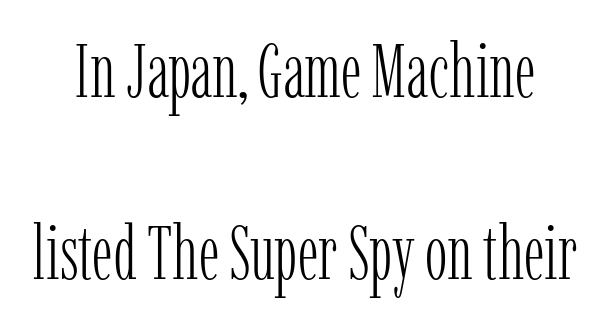
Q: Is the text bold? A: No.
Q: Is the text italic (slanted)? A: No, it is upright.
Q: Is the typeface a serif or a sans-serif typeface? A: Serif.
Q: Is the text underlined? A: No.
Q: Is the spacing between letters normal or unusually wide? A: Normal.
Q: Is the spacing between lines tight, normal or loose? A: Loose.
Q: Width (condensed, normal, or wide)? A: Condensed.
Q: Stroke contrast? A: Low.
Q: x-height? A: Medium.
Q: Monospaced? A: No.
